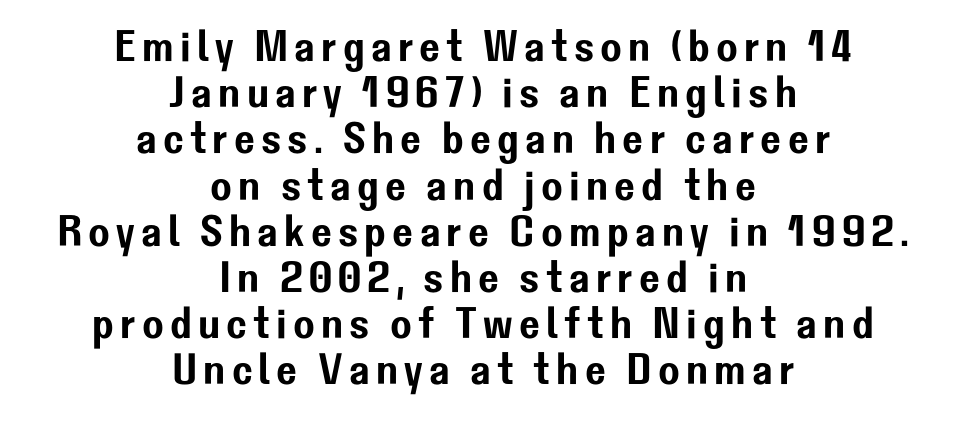
The image shows 44 px sans-serif type, upright; set centered, tight line spacing (1.05x), not underlined; low stroke contrast and a medium x-height.
